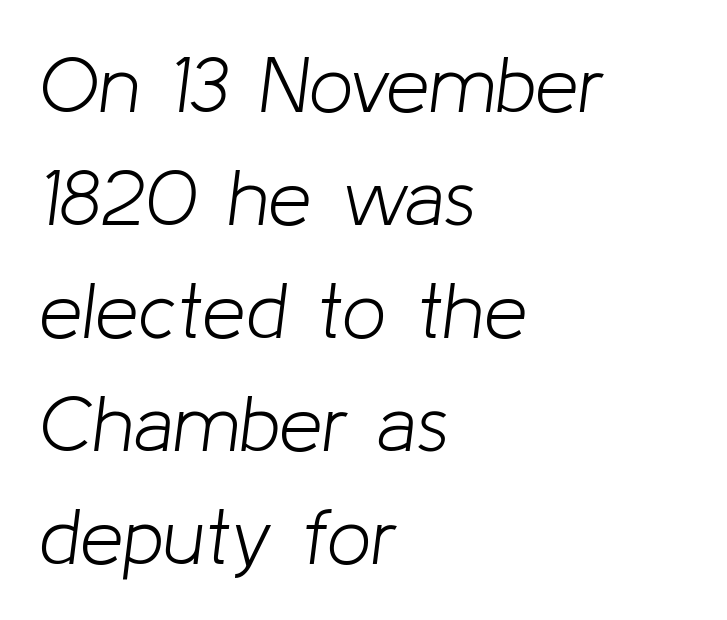
The image shows 78 px light type, italic (leaning right); set left-aligned, normal line spacing (1.45x), normal letter spacing, not underlined; low stroke contrast and a medium x-height.
